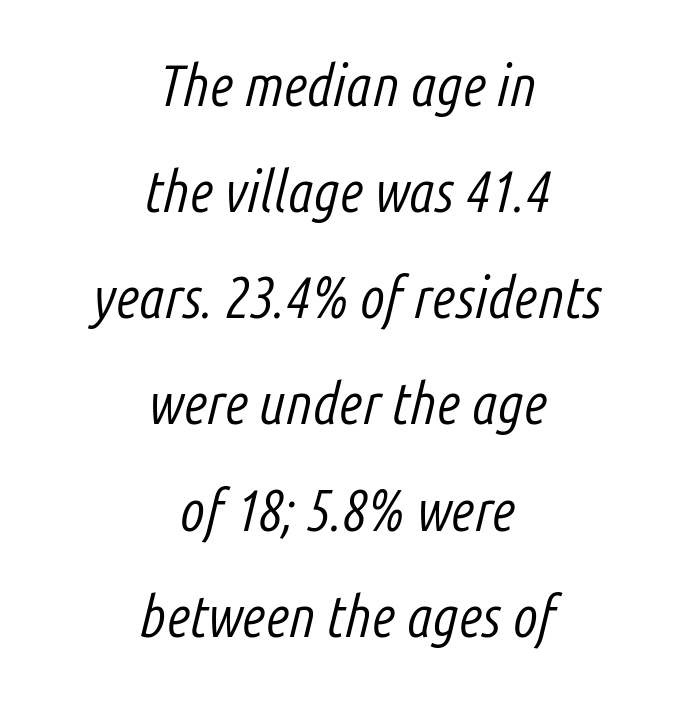
The image shows 58 px light, condensed type, italic (leaning right); set centered, line spacing 1.83x, normal letter spacing, not underlined; low stroke contrast and a medium x-height.
